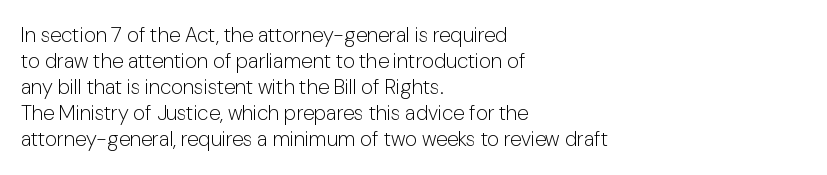
The typography opts for an upright posture over an oblique one. Unmarked baselines from the first word to the last. Students, note that the glyphs here touch the page at normal intervals. Which margin do the lines hug? The left one — the right edge is uneven. The typesetting does not lean heavy: it is not bold.
